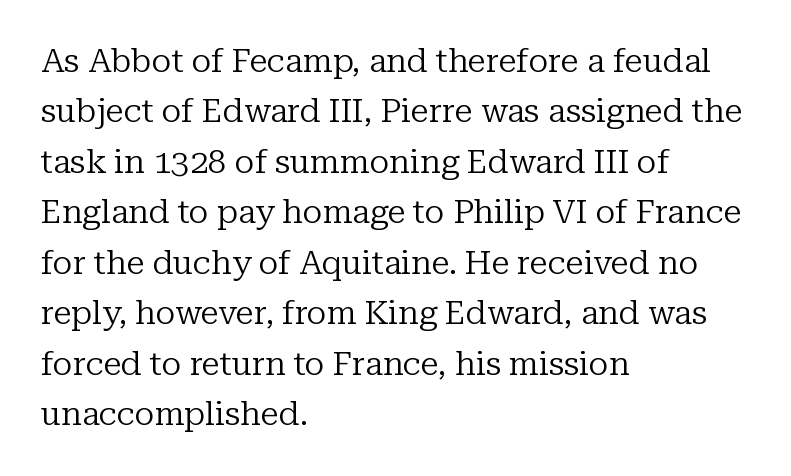
{"serif": "yes", "italic": "no", "bold": "no", "weight": "regular", "width": "normal", "stroke_contrast": "low", "x_height": "medium", "monospaced": "no", "underline": "no", "align": "left", "line_spacing": "normal", "line_spacing_ratio": 1.53, "letter_spacing": "normal", "letter_spacing_em": 0.0, "glyph_px": 33}
